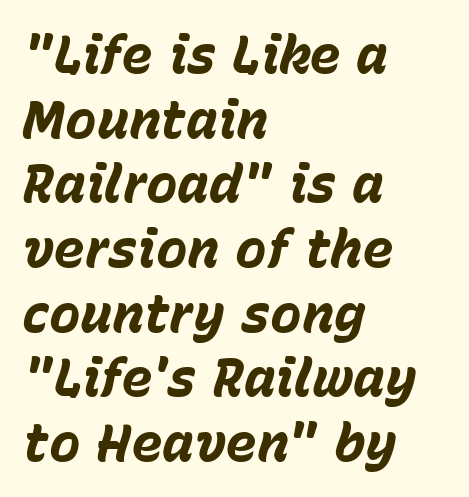
{"italic": "yes", "lean": "right", "slant_degrees": 15, "bold": "yes", "weight": "bold", "width": "normal", "stroke_contrast": "low", "x_height": "medium", "monospaced": "no", "underline": "no", "align": "left", "line_spacing_ratio": 1.22, "letter_spacing": "normal", "letter_spacing_em": 0.0, "glyph_px": 53}
